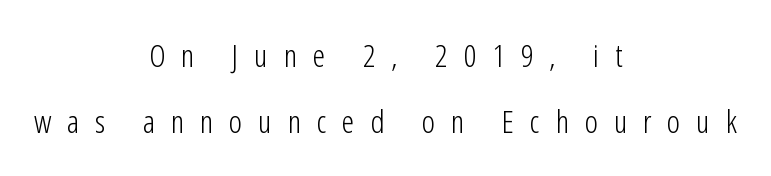
Q: Is the text bold? A: No.
Q: Is the text italic (slanted)? A: No, it is upright.
Q: Is the typeface a serif or a sans-serif typeface? A: Sans-serif.
Q: Is the text underlined? A: No.
Q: How is the paragraph aligned? A: Centered.
Q: Is the spacing between letters normal or unusually wide? A: Unusually wide.
Q: Is the spacing between lines tight, normal or loose? A: Loose.
Q: Width (condensed, normal, or wide)? A: Condensed.
Q: Stroke contrast? A: Low.
Q: x-height? A: Medium.
Q: Monospaced? A: No.
